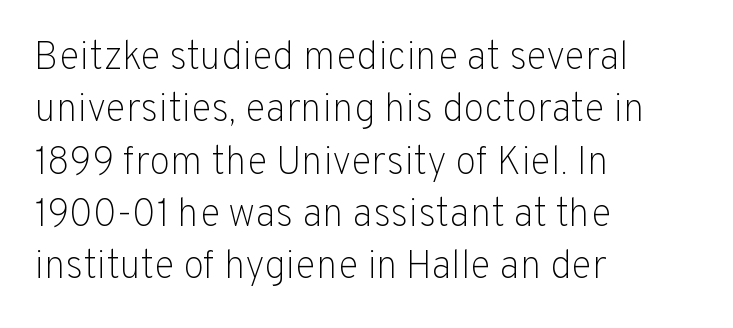
{"serif": "no", "italic": "no", "bold": "no", "weight": "light", "width": "normal", "stroke_contrast": "low", "x_height": "medium", "monospaced": "no", "underline": "no", "align": "left", "line_spacing": "normal", "line_spacing_ratio": 1.34, "letter_spacing": "normal", "letter_spacing_em": 0.0, "glyph_px": 39}
